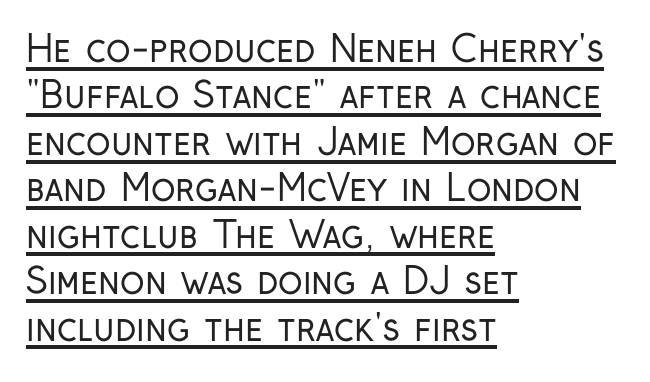
The image shows 36 px regular-weight, condensed sans-serif type, upright; set left-aligned, normal line spacing (1.29x), normal letter spacing, underlined; low stroke contrast and a medium x-height.
